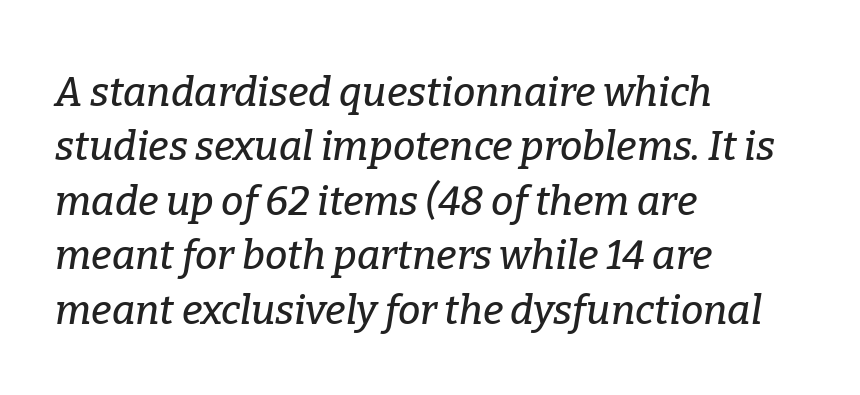
The glyphs in this specimen are seriffed. The typography opts for an oblique posture over an upright one. The glyphs are unaccompanied by any horizontal stroke below them. The space between consecutive lines is moderate. The face used here is rendered with its standard letterfit.
